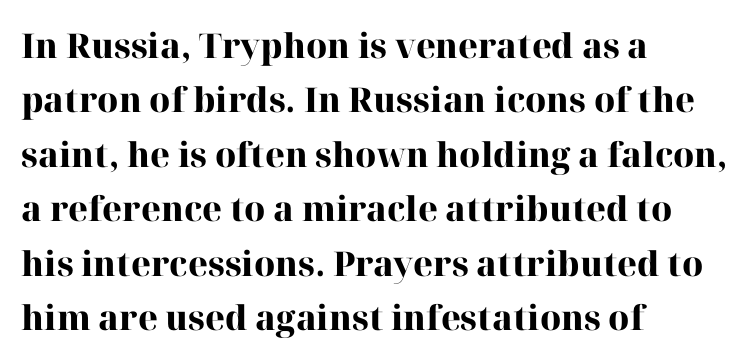
The area under the type is left untouched. Chunky letters — that's bold for sure. The letterforms sit shoulder to shoulder at normal distance. Font category for this specimen: serif. The lines in this sample share a left origin and differ only in where they stop.
